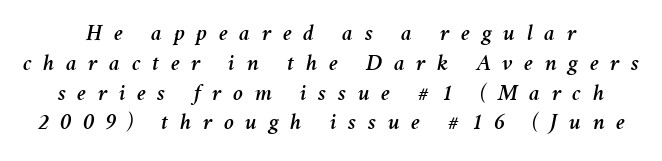
The words here are not underlined. If you drew a line through each stem, it would be angled. The horizontal fit of the characters is loose and conspicuously gappy.
